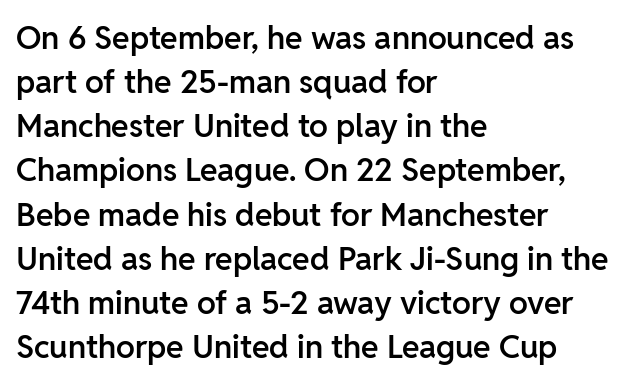
You could call the tracking neutral — neither tight nor loose. The rendering uses a semibold face; strokes are thickened but not to full bold. How would I describe the line gaps? Plain and ordinary. The rendering anchors every line to the left-hand side. The letters advance in unequal steps, a hallmark of proportional type. The type sits square on the baseline with zero lean.
